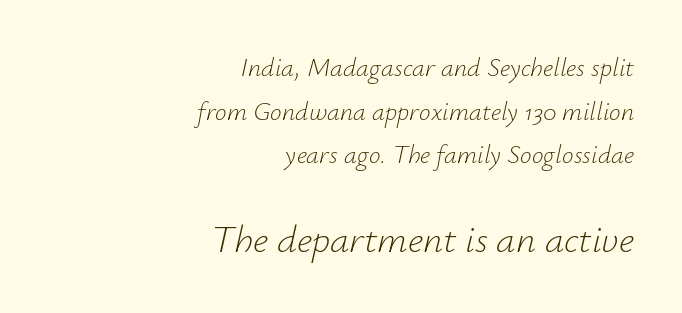
{"italic": "yes", "lean": "right", "slant_degrees": 12, "bold": "no", "weight": "light", "width": "normal", "stroke_contrast": "low", "x_height": "small", "monospaced": "no", "underline": "no", "align": "right", "line_spacing": "normal", "line_spacing_ratio": 1.68, "letter_spacing": "normal", "letter_spacing_em": 0.0, "larger_block": "second", "size_ratio": 1.5, "glyph_px": 39}
